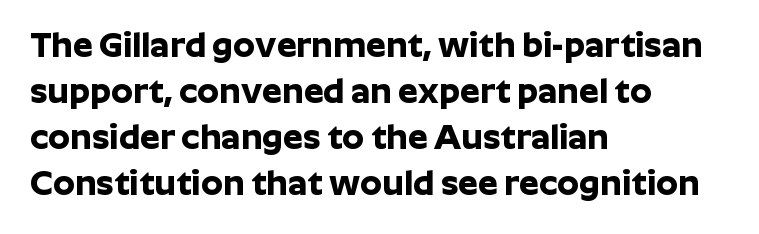
The letters advance in unequal steps, a hallmark of proportional type. Weight: bold. The area under the type is left untouched. Every stem runs plumb, perpendicular to the baseline. A typesetter would call this zero additional tracking.
